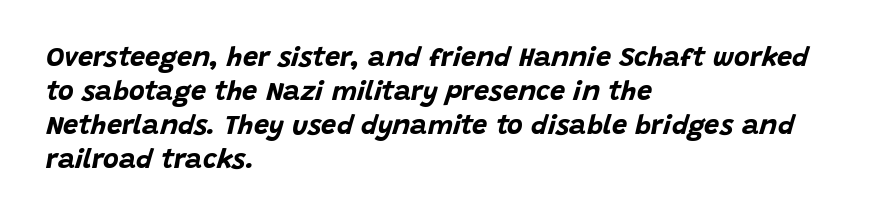
Weight check: bold — yes, fully. A typesetter would call this zero additional tracking. Type without underlining. Does the leading feel generous? No, just average.
